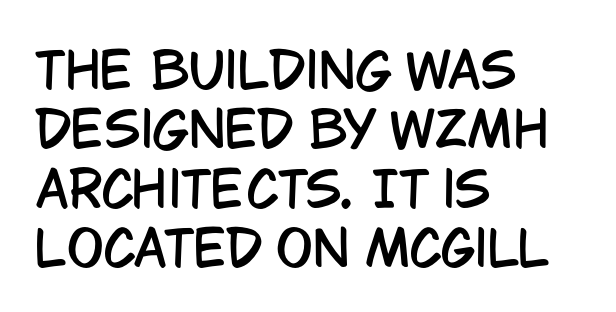
The image shows 49 px condensed sans-serif type, upright; set left-aligned, line spacing 1.21x, normal letter spacing, not underlined; low stroke contrast and a large x-height.
